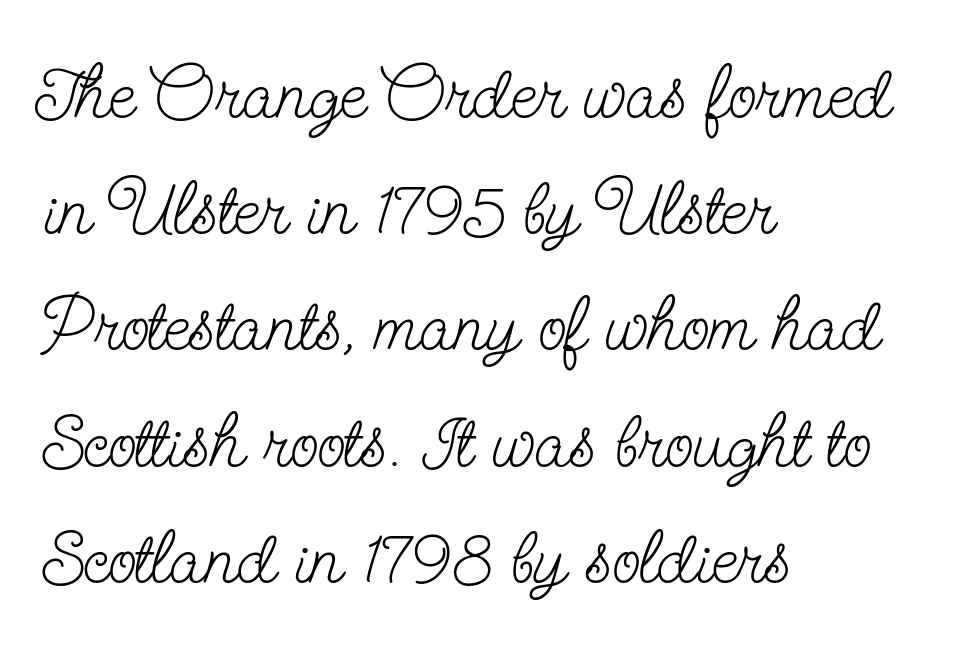
Q: Is the text bold? A: No.
Q: Is the text italic (slanted)? A: Yes.
Q: Is the typeface a serif or a sans-serif typeface? A: Serif.
Q: Is the text underlined? A: No.
Q: How is the paragraph aligned? A: Left-aligned.
Q: Is the spacing between letters normal or unusually wide? A: Normal.
Q: Is the spacing between lines tight, normal or loose? A: Normal.
Q: Width (condensed, normal, or wide)? A: Condensed.
Q: Stroke contrast? A: Low.
Q: x-height? A: Small.
Q: Monospaced? A: No.
